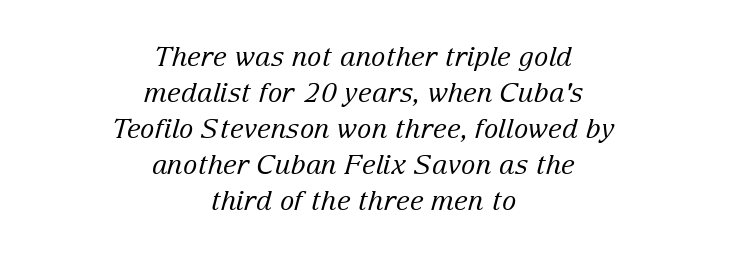
Q: Is the text bold? A: No.
Q: Is the text italic (slanted)? A: Yes, it leans right by about 15 degrees.
Q: Is the text underlined? A: No.
Q: How is the paragraph aligned? A: Centered.
Q: Is the spacing between letters normal or unusually wide? A: Normal.
Q: Is the spacing between lines tight, normal or loose? A: Normal.
